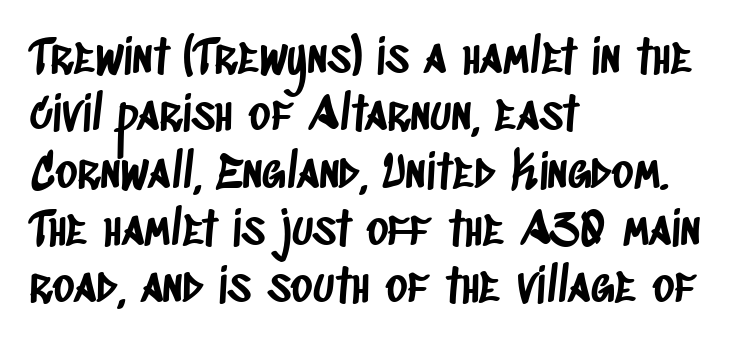
Type style note: lacks serifs. The face used here is proportionally spaced, like ordinary book or web type. Reading down the block, your eye returns to a fixed left position each line. Descenders are the only things crossing below the line. The tracking reads as untouched default to a designer's eye.
